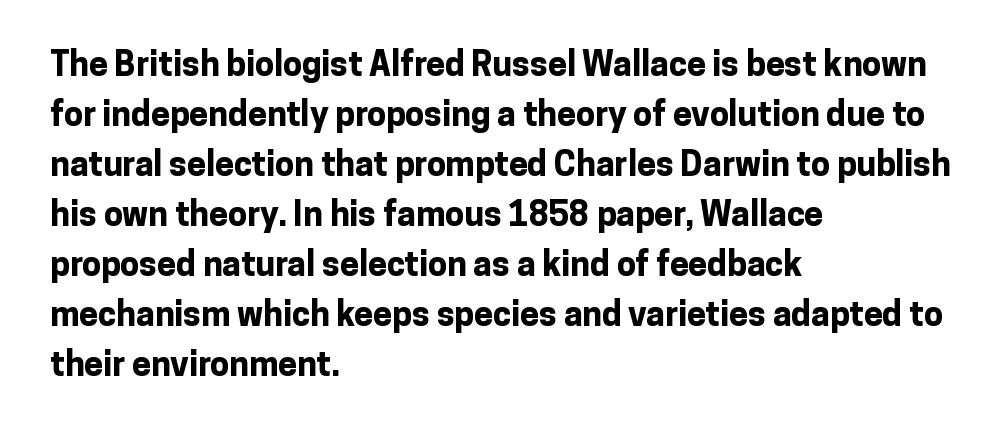
The image shows 34 px bold sans-serif type, upright; set left-aligned, normal line spacing (1.47x), normal letter spacing, not underlined; low stroke contrast and a medium x-height.
